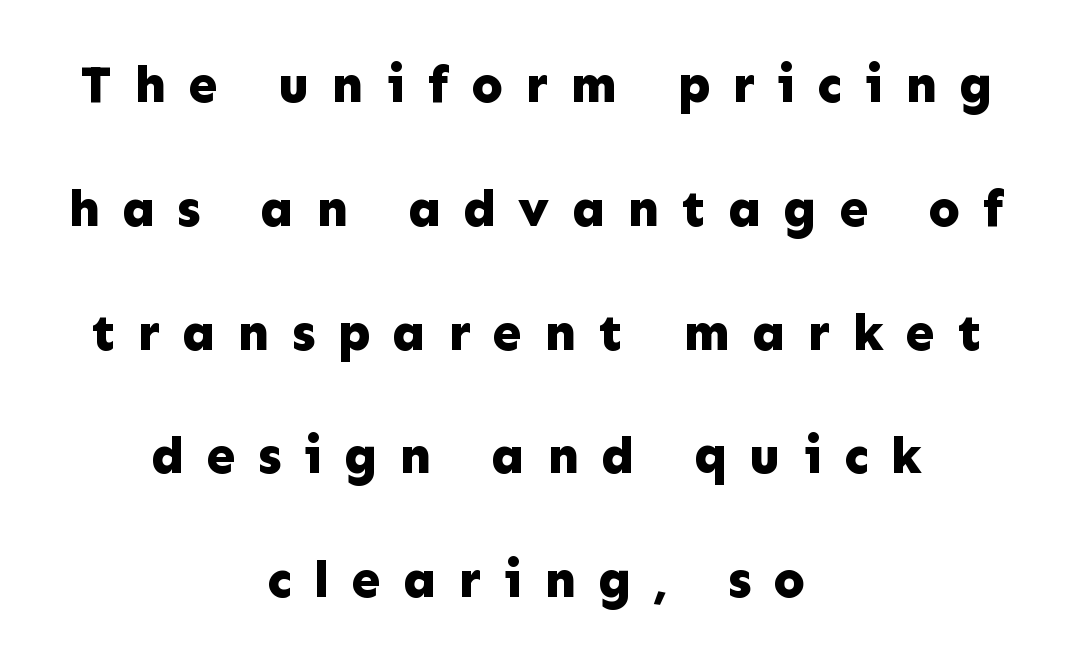
The image shows 52 px bold sans-serif type, upright; set centered, loose line spacing (2.38x), unusually wide letter spacing (+0.43 em), not underlined; low stroke contrast and a medium x-height.
